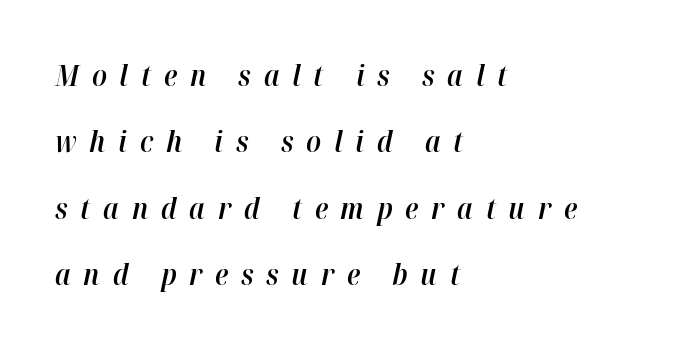
Q: Is the text bold? A: Semi-bold.
Q: Is the text italic (slanted)? A: Yes, it leans right by about 12 degrees.
Q: Is the text underlined? A: No.
Q: How is the paragraph aligned? A: Left-aligned.
Q: Is the spacing between letters normal or unusually wide? A: Unusually wide.
Q: Is the spacing between lines tight, normal or loose? A: Loose.
Q: Width (condensed, normal, or wide)? A: Normal.
Q: Stroke contrast? A: High.
Q: x-height? A: Medium.
Q: Monospaced? A: No.
